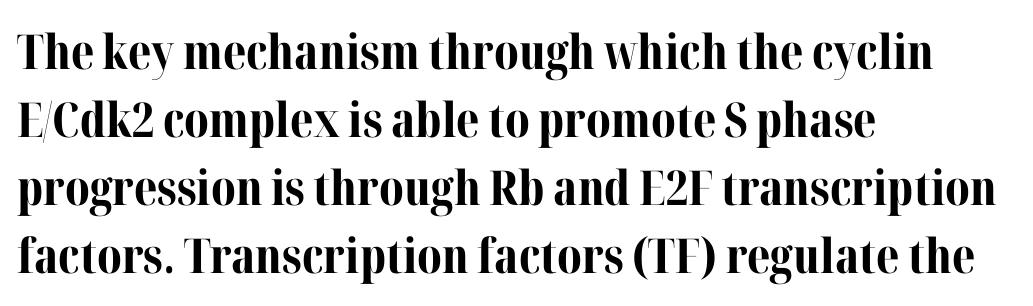
Rule under the text: the space is simply empty. Nobody touched the tracking dial on this one. Where is the straight margin? On the left. The typeface chosen for these lines features serifs. Do the characters align in a grid? No, the font is proportional.
